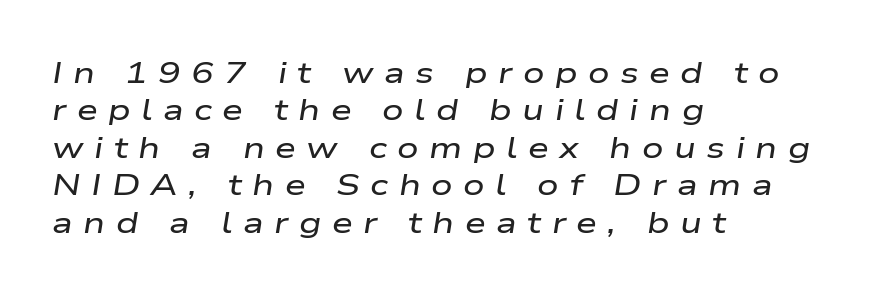
The passage shown is typed in a proportional face where columns would drift. Observe the wide spacing: letters keep a clear distance from each other. This is oblique type, the kind used for emphasis or titles. Horizontal bands of white between lines are of average thickness. Honestly, there is no underline to notice here at all. Left-aligned paragraph, ragged on the right.
